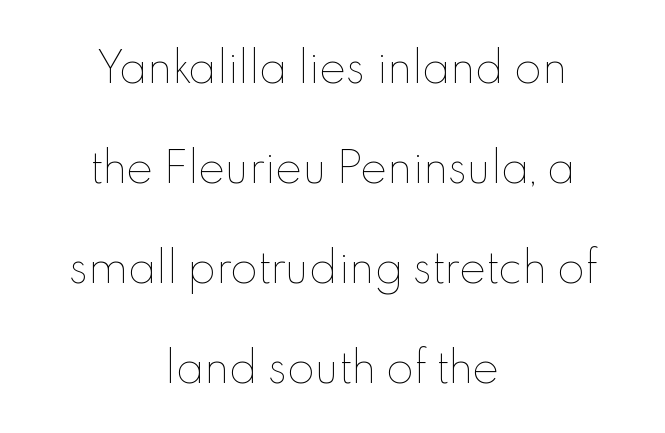
The image shows 41 px thin type, upright; set centered, loose line spacing (2.44x), normal letter spacing, not underlined; a small x-height.
